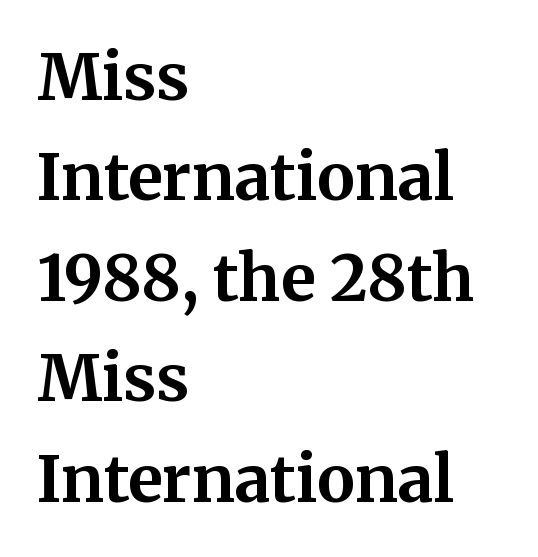
The rendering keeps characters at their native spacing. Proportional: the letters do not fall into vertical columns. Horizontal bands of white between lines are of average thickness. Emphasis by weight is at full strength: bold. Examine the stroke ends and you'll spot serifs.
